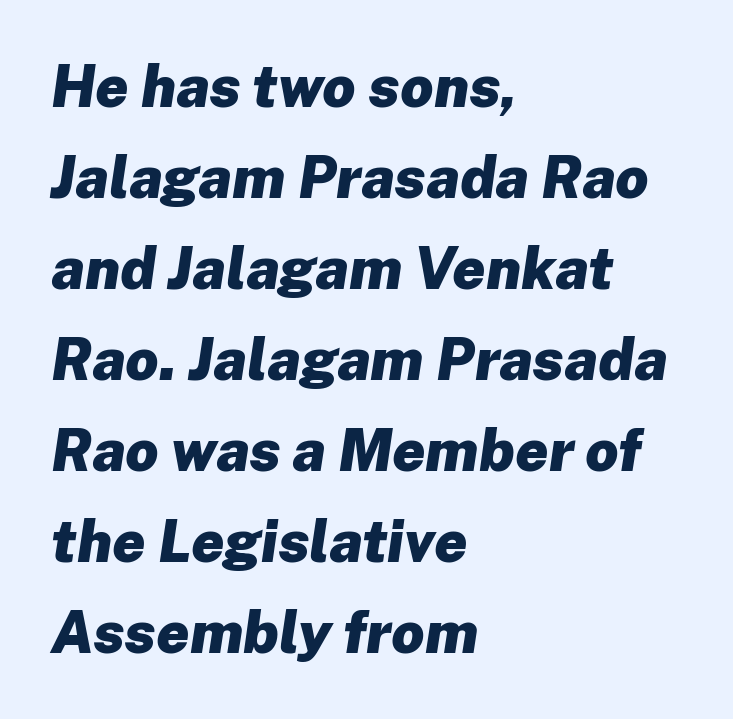
Look at the stroke-to-counter ratio: heavy, a bold. These lines sit exactly where default settings would place them. Short and long lines alike share a common starting point at left. Bare-footed words on every line. Letter spacing: default.
